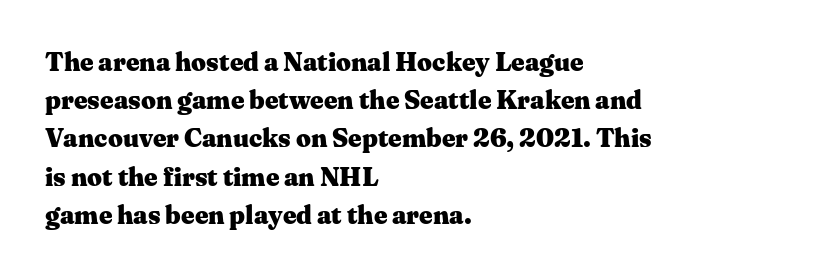
The image shows 26 px bold type, upright; set left-aligned, normal line spacing (1.47x), normal letter spacing, not underlined.
